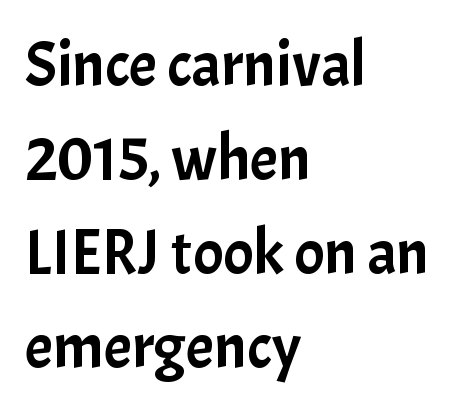
The image shows 63 px sans-serif type, upright; set left-aligned, normal line spacing (1.49x), normal letter spacing, not underlined; low stroke contrast and a medium x-height.
